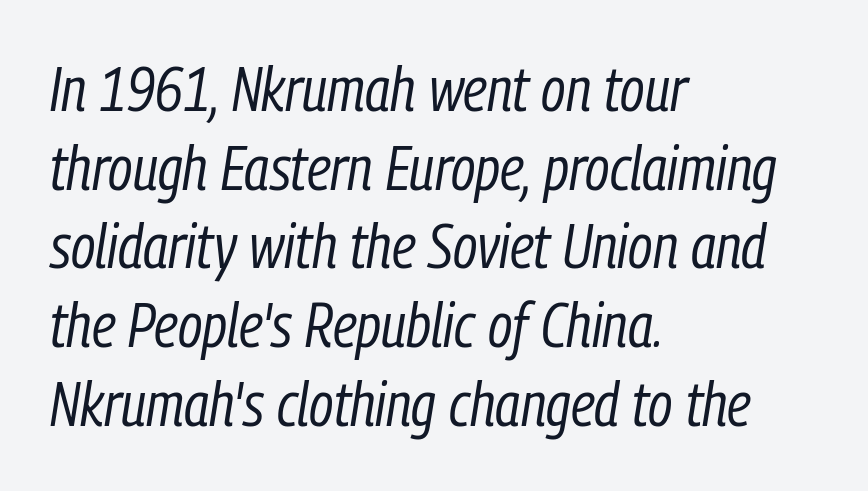
{"italic": "yes", "lean": "right", "slant_degrees": 9, "bold": "no", "weight": "regular", "width": "condensed", "stroke_contrast": "low", "x_height": "medium", "monospaced": "no", "underline": "no", "align": "left", "line_spacing": "normal", "line_spacing_ratio": 1.27, "letter_spacing": "normal", "letter_spacing_em": 0.0, "glyph_px": 62}
